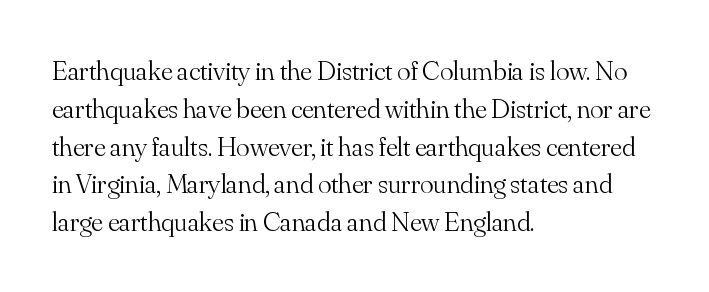
Q: Is the text bold? A: No.
Q: Is the text italic (slanted)? A: No, it is upright.
Q: Is the typeface a serif or a sans-serif typeface? A: Serif.
Q: Is the text underlined? A: No.
Q: How is the paragraph aligned? A: Left-aligned.
Q: Is the spacing between letters normal or unusually wide? A: Normal.
Q: Is the spacing between lines tight, normal or loose? A: Normal.
Q: Width (condensed, normal, or wide)? A: Normal.
Q: Stroke contrast? A: Medium.
Q: x-height? A: Small.
Q: Monospaced? A: No.
